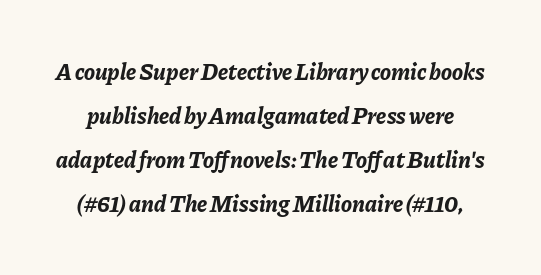
This sample uses an oblique cut, with every glyph tilted off the vertical. Horizontal bands of white between lines are thick stripes. Any mark beneath the type? The region is blank. What weight is shown? A full bold with thick strokes.
